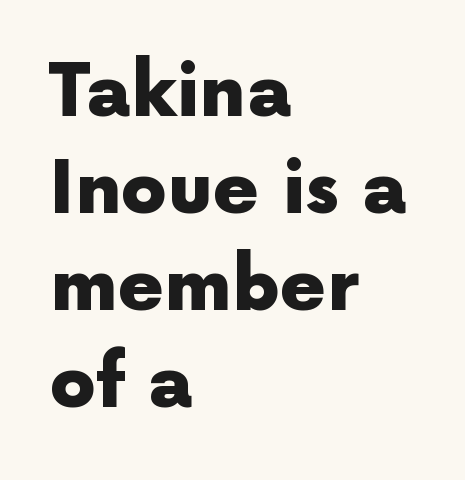
Line beginnings align vertically; line endings do not. Lines of text with bare space underneath. Here the designer chose a conventional face with non-uniform glyph widths. The lines sit at an ordinary, default distance from one another.
